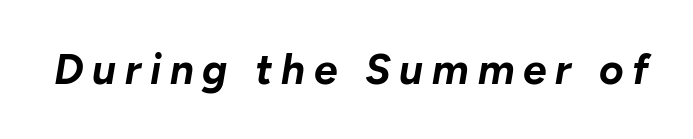
The image shows 42 px bold type, italic (leaning right); set unusually wide letter spacing (+0.21 em), not underlined; low stroke contrast and a medium x-height.
